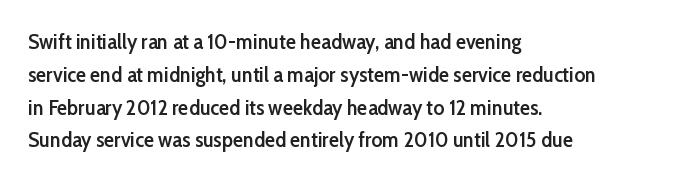
A somewhat darkened texture: the type is semibold rather than bold. Every stem runs plumb, perpendicular to the baseline. No extra tracking has been applied to these lines. A bare baseline throughout the passage. Every row of glyphs begins at an identical x-position on the left. Normally led — the rows are evenly, conventionally spaced.
